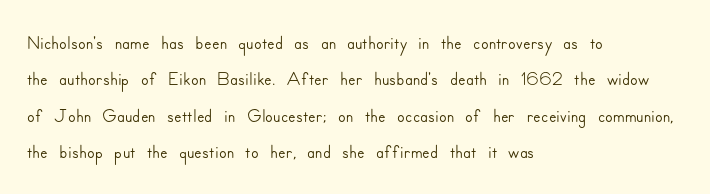
Q: Is the text italic (slanted)? A: No, it is upright.
Q: Is the typeface a serif or a sans-serif typeface? A: Sans-serif.
Q: Is the text underlined? A: No.
Q: How is the paragraph aligned? A: Left-aligned.
Q: Is the spacing between letters normal or unusually wide? A: Normal.
Q: Is the spacing between lines tight, normal or loose? A: Normal.
Q: Width (condensed, normal, or wide)? A: Normal.
Q: Stroke contrast? A: Low.
Q: x-height? A: Small.
Q: Monospaced? A: No.
